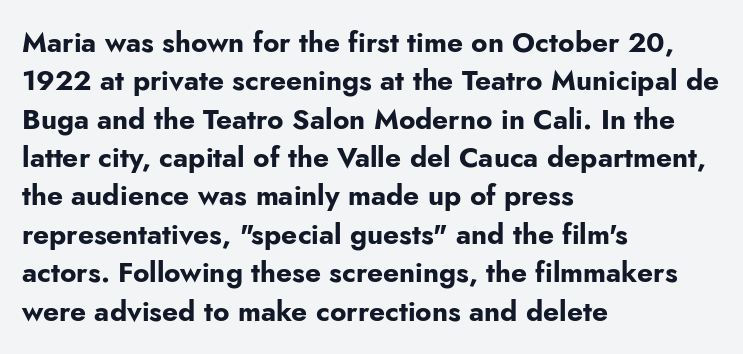
The image shows 28 px bold sans-serif type, upright; set left-aligned, normal line spacing (1.37x), normal letter spacing, not underlined; low stroke contrast and a small x-height.
